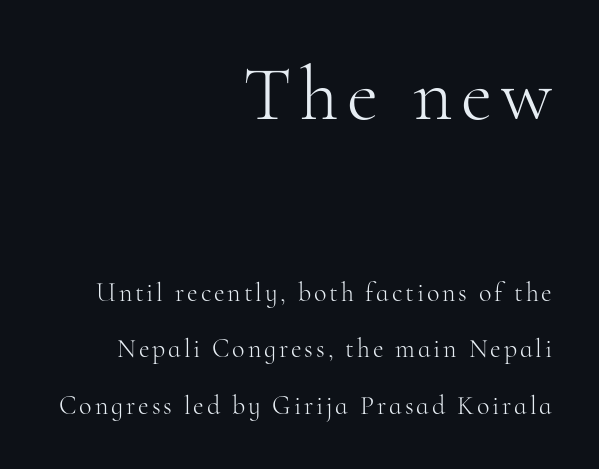
Q: Is the text bold? A: No.
Q: Is the text italic (slanted)? A: No, it is upright.
Q: Is the typeface a serif or a sans-serif typeface? A: Serif.
Q: Is the text underlined? A: No.
Q: How is the paragraph aligned? A: Right-aligned.
Q: Is the spacing between lines tight, normal or loose? A: Loose.
Q: Which block of text is set in a larger size, the first (top) or the second (bottom)? A: The first (top) one.
Q: Width (condensed, normal, or wide)? A: Normal.
Q: Stroke contrast? A: High.
Q: x-height? A: Small.
Q: Monospaced? A: No.
